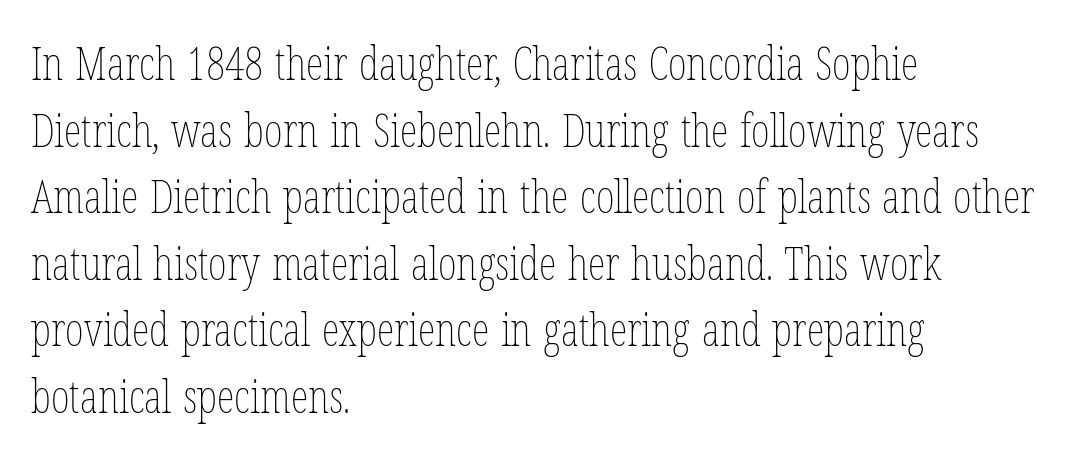
{"italic": "no", "bold": "no", "weight": "thin", "width": "condensed", "stroke_contrast": "low", "x_height": "medium", "monospaced": "no", "underline": "no", "align": "left", "line_spacing": "normal", "line_spacing_ratio": 1.48, "letter_spacing": "normal", "letter_spacing_em": 0.0, "glyph_px": 45}
